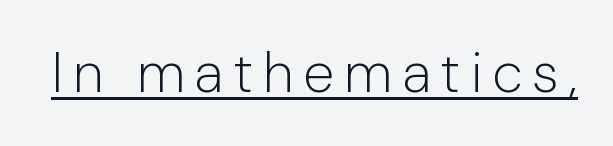
{"serif": "no", "italic": "no", "bold": "no", "weight": "light", "width": "normal", "stroke_contrast": "low", "x_height": "medium", "monospaced": "no", "underline": "yes", "glyph_px": 56}
